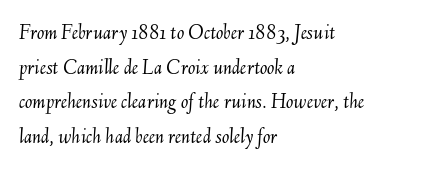
Q: Is the text bold? A: No.
Q: Is the text italic (slanted)? A: Yes, it leans right by about 6 degrees.
Q: Is the text underlined? A: No.
Q: How is the paragraph aligned? A: Left-aligned.
Q: Is the spacing between letters normal or unusually wide? A: Normal.
Q: Is the spacing between lines tight, normal or loose? A: Normal.
